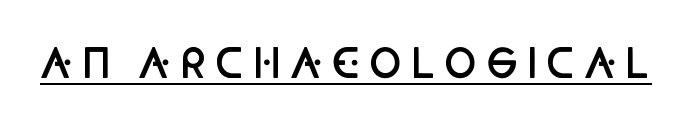
The image shows 40 px semibold, condensed sans-serif type, upright; set underlined; low stroke contrast and a large x-height.
